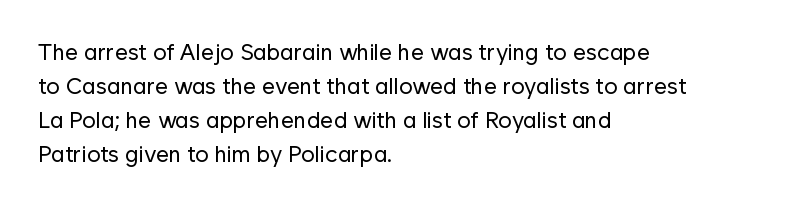
The image shows 23 px text type, upright; set left-aligned, normal line spacing (1.48x), normal letter spacing, not underlined.
